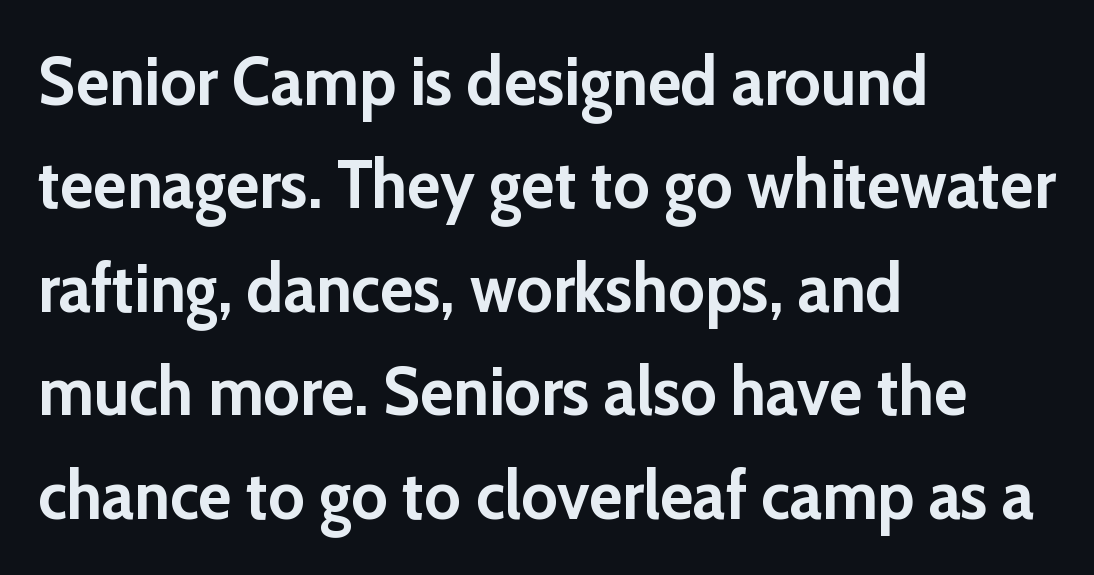
The image shows 69 px semibold sans-serif type, upright; set left-aligned, normal line spacing (1.5x), normal letter spacing, not underlined; low stroke contrast and a medium x-height.
